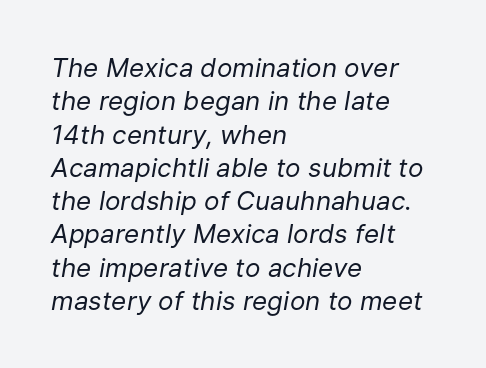
{"italic": "yes", "lean": "right", "slant_degrees": 9, "bold": "no", "underline": "no", "align": "left", "line_spacing": "normal", "line_spacing_ratio": 1.28, "letter_spacing": "normal", "letter_spacing_em": 0.0, "glyph_px": 26}
